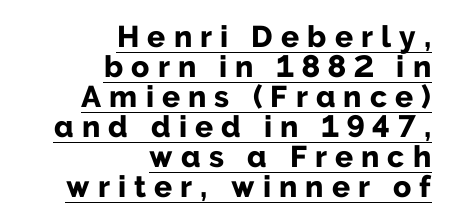
{"serif": "no", "italic": "no", "bold": "yes", "weight": "bold", "width": "normal", "stroke_contrast": "low", "x_height": "medium", "monospaced": "no", "underline": "yes", "align": "right", "line_spacing": "tight", "line_spacing_ratio": 1.0, "letter_spacing": "wide", "letter_spacing_em": 0.27, "glyph_px": 30}
